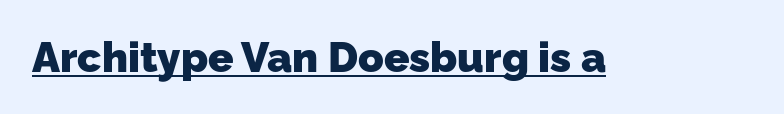
Q: Is the text bold? A: Yes.
Q: Is the typeface a serif or a sans-serif typeface? A: Sans-serif.
Q: Is the text underlined? A: Yes.
Q: Is the spacing between letters normal or unusually wide? A: Normal.
Q: Width (condensed, normal, or wide)? A: Normal.
Q: Stroke contrast? A: Low.
Q: x-height? A: Medium.
Q: Monospaced? A: No.
